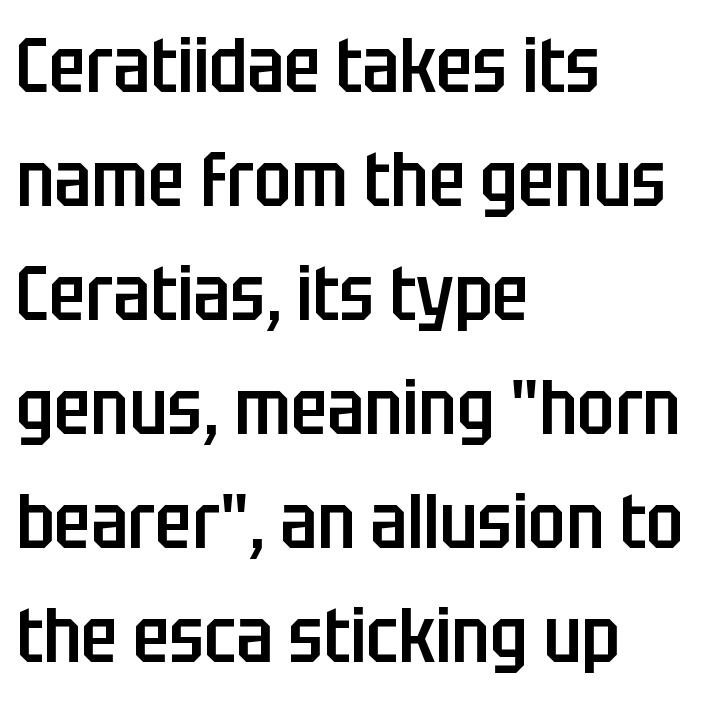
Q: Is the text bold? A: Semi-bold.
Q: Is the text italic (slanted)? A: No, it is upright.
Q: Is the typeface a serif or a sans-serif typeface? A: Sans-serif.
Q: Is the text underlined? A: No.
Q: How is the paragraph aligned? A: Left-aligned.
Q: Is the spacing between letters normal or unusually wide? A: Normal.
Q: Is the spacing between lines tight, normal or loose? A: Normal.
Q: Width (condensed, normal, or wide)? A: Condensed.
Q: Stroke contrast? A: Low.
Q: x-height? A: Large.
Q: Monospaced? A: No.
